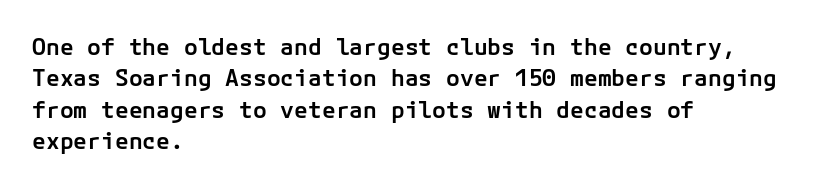
Q: Is the text bold? A: Semi-bold.
Q: Is the text italic (slanted)? A: No, it is upright.
Q: Is the text underlined? A: No.
Q: How is the paragraph aligned? A: Left-aligned.
Q: Is the spacing between letters normal or unusually wide? A: Normal.
Q: Is the spacing between lines tight, normal or loose? A: Normal.
